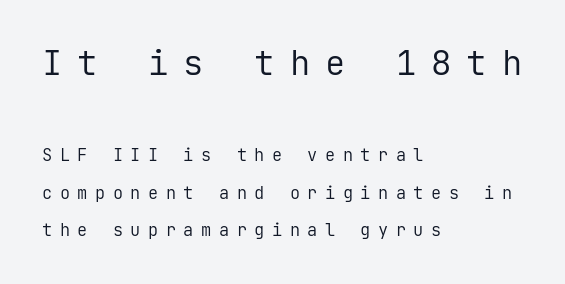
The glyphs in this specimen are sans serif. The passage shown is not underscored anywhere. The passage shown stacks its lines with a broad gap. The letters in the upper block stand taller than those in the block below. Each letter, wide or thin by design, is forced into the same width here. Stem width sits at or under what a default text font uses.
